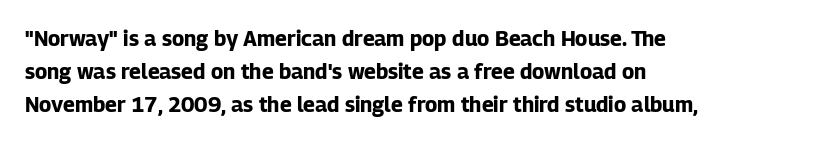
{"italic": "no", "bold": "yes", "underline": "no", "align": "left", "line_spacing": "normal", "line_spacing_ratio": 1.57, "letter_spacing": "normal", "letter_spacing_em": 0.0, "glyph_px": 21}
